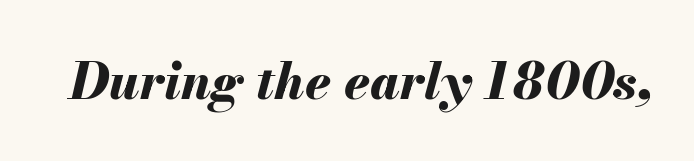
When letters slant like this, we call the style italic. Do the characters align in a grid? No, the font is proportional. Observe the ordinary spacing: letters are neighbours, not strangers. Thick stems and heavy bowls — unmistakably bold.
